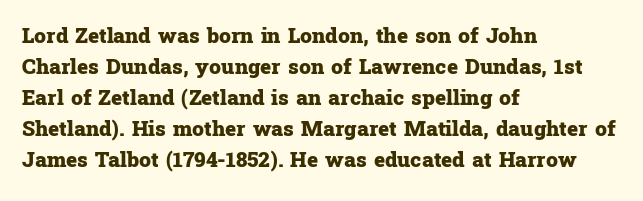
These lines keep a tight, regular rhythm from letter to letter. The typesetting leans heavy: a genuine bold. Line beginnings align vertically; line endings do not. If you drew a line through each stem, it would be perfectly vertical. Letters rest on an invisible, unmarked baseline.
